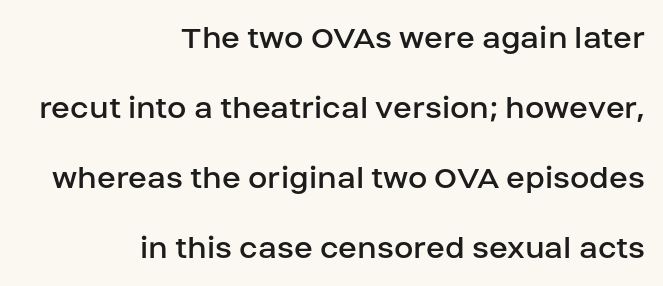
{"serif": "no", "italic": "no", "bold": "no", "weight": "regular", "width": "normal", "stroke_contrast": "low", "x_height": "large", "monospaced": "no", "underline": "no", "align": "right", "line_spacing": "loose", "line_spacing_ratio": 2.0, "letter_spacing": "normal", "letter_spacing_em": 0.0, "glyph_px": 35}
